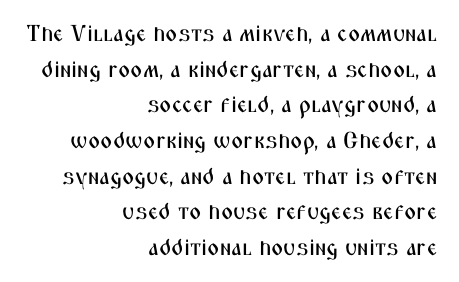
The area under the type is left untouched. The type is set solid horizontally, with unmodified tracking. One-word summary of the alignment: right. A typesetter would call this leading conventional body-copy spacing. If you drew a line through each stem, it would be perfectly vertical.
